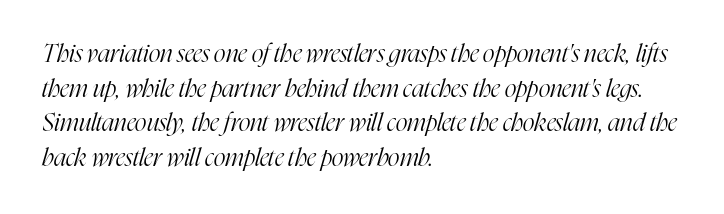
{"italic": "yes", "lean": "right", "slant_degrees": 16, "bold": "no", "underline": "no", "align": "left", "line_spacing": "normal", "line_spacing_ratio": 1.39, "letter_spacing": "normal", "letter_spacing_em": 0.0, "glyph_px": 25}
